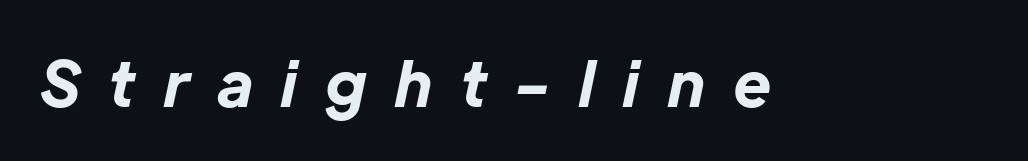
{"italic": "yes", "lean": "right", "slant_degrees": 12, "bold": "yes", "weight": "bold", "width": "normal", "stroke_contrast": "low", "x_height": "medium", "monospaced": "no", "underline": "no", "letter_spacing": "wide", "letter_spacing_em": 0.47, "glyph_px": 62}
